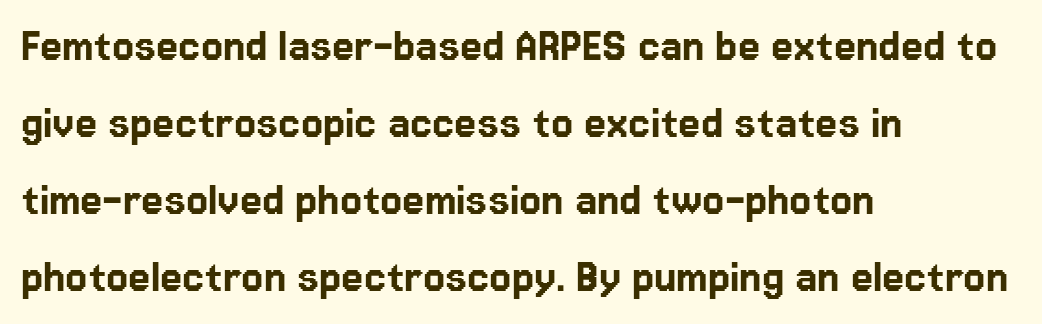
{"serif": "no", "italic": "no", "width": "normal", "stroke_contrast": "low", "x_height": "medium", "monospaced": "no", "underline": "no", "align": "left", "line_spacing": "normal", "line_spacing_ratio": 1.54, "letter_spacing": "normal", "letter_spacing_em": 0.0, "glyph_px": 50}
